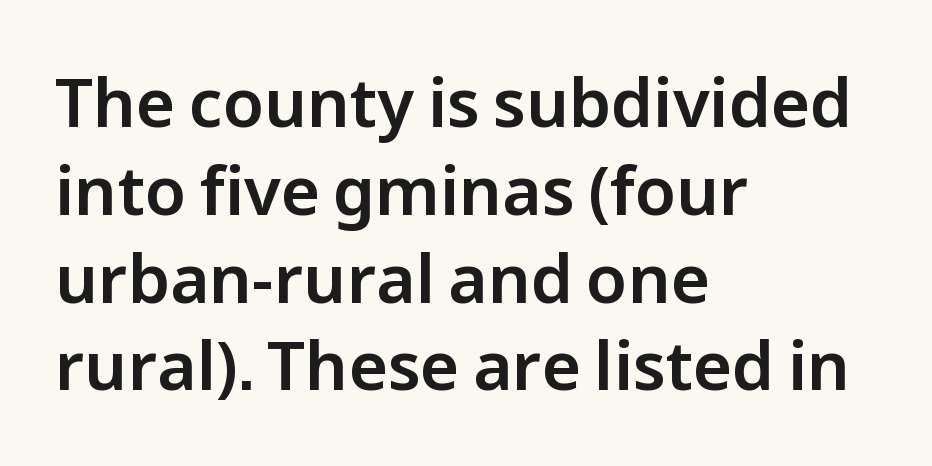
Q: Is the text italic (slanted)? A: No, it is upright.
Q: Is the typeface a serif or a sans-serif typeface? A: Sans-serif.
Q: Is the text underlined? A: No.
Q: How is the paragraph aligned? A: Left-aligned.
Q: Is the spacing between letters normal or unusually wide? A: Normal.
Q: Is the spacing between lines tight, normal or loose? A: Normal.
Q: Width (condensed, normal, or wide)? A: Normal.
Q: Stroke contrast? A: Low.
Q: x-height? A: Medium.
Q: Monospaced? A: No.
